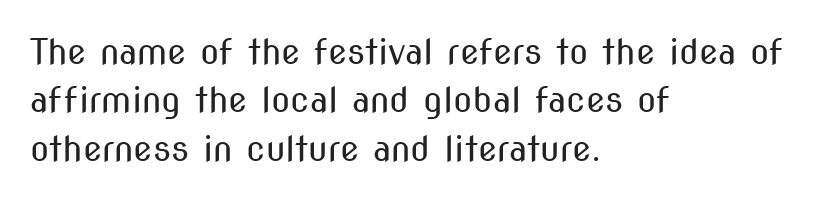
The image shows 35 px regular-weight, condensed sans-serif type, upright; set left-aligned, normal line spacing (1.38x), normal letter spacing, not underlined; medium stroke contrast and a medium x-height.
